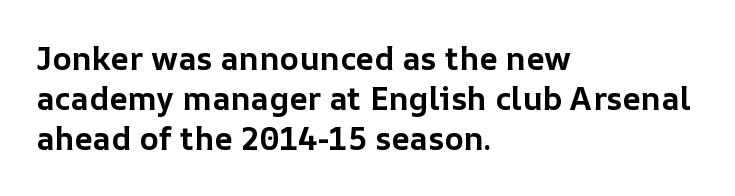
The image shows 32 px bold type, upright; set left-aligned, normal line spacing (1.25x), normal letter spacing, not underlined; low stroke contrast and a medium x-height.
